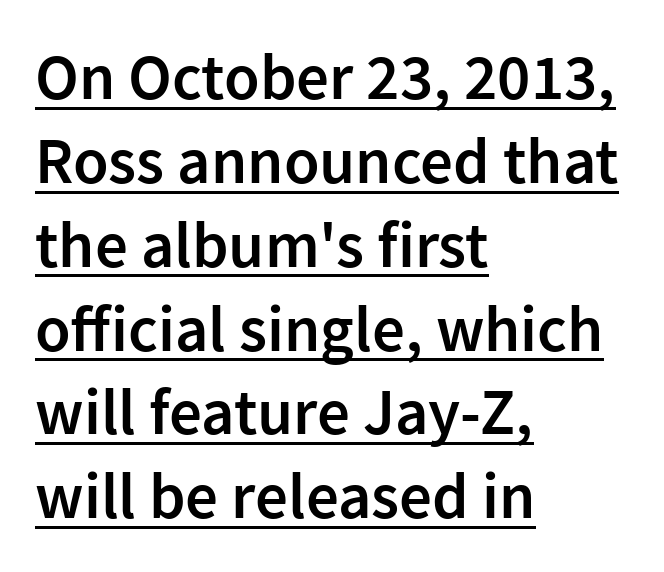
The image shows 65 px semibold sans-serif type, upright; set left-aligned, normal line spacing (1.29x), normal letter spacing, underlined; low stroke contrast and a medium x-height.
